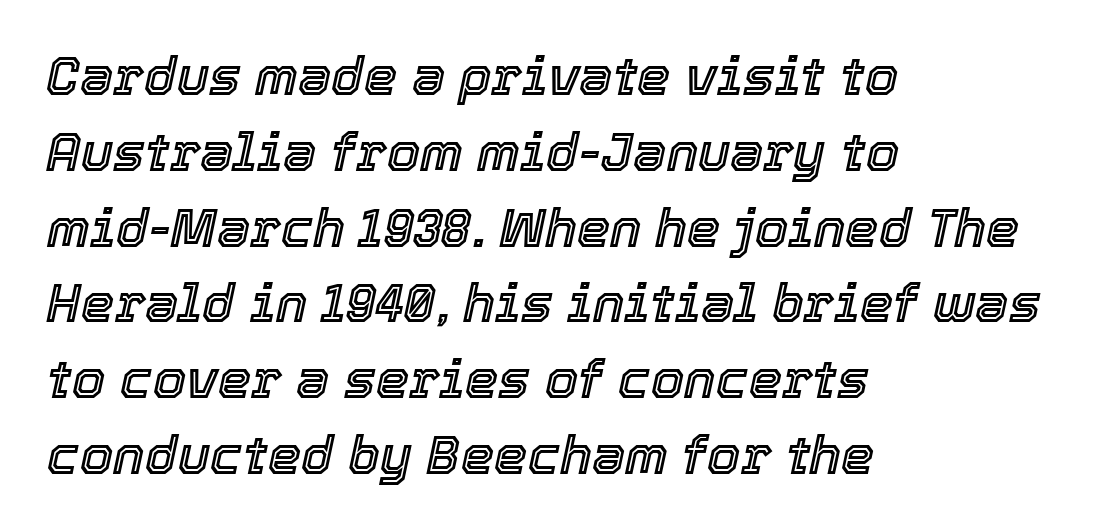
Q: Is the text italic (slanted)? A: Yes, it leans right by about 12 degrees.
Q: Is the text underlined? A: No.
Q: How is the paragraph aligned? A: Left-aligned.
Q: Is the spacing between letters normal or unusually wide? A: Normal.
Q: Is the spacing between lines tight, normal or loose? A: Normal.
Q: Width (condensed, normal, or wide)? A: Normal.
Q: x-height? A: Medium.
Q: Monospaced? A: No.
